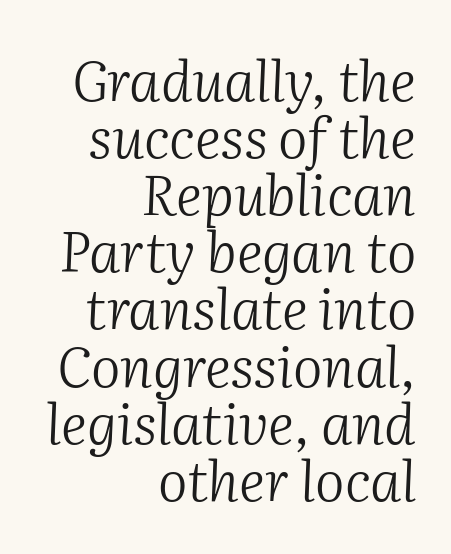
Q: Is the text bold? A: No.
Q: Is the text italic (slanted)? A: Yes, it leans right by about 2 degrees.
Q: Is the typeface a serif or a sans-serif typeface? A: Serif.
Q: Is the text underlined? A: No.
Q: How is the paragraph aligned? A: Right-aligned.
Q: Is the spacing between letters normal or unusually wide? A: Normal.
Q: Is the spacing between lines tight, normal or loose? A: Tight.
Q: Width (condensed, normal, or wide)? A: Normal.
Q: Stroke contrast? A: Medium.
Q: x-height? A: Medium.
Q: Monospaced? A: No.
